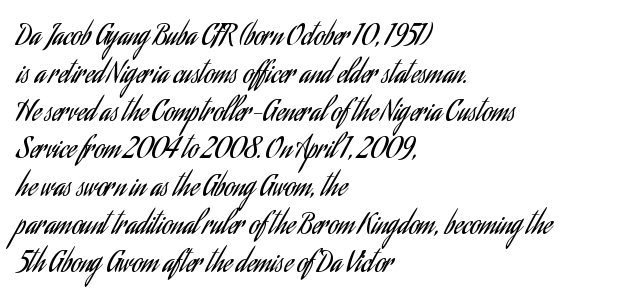
Q: Is the text bold? A: No.
Q: Is the text italic (slanted)? A: Yes.
Q: Is the typeface a serif or a sans-serif typeface? A: Sans-serif.
Q: Is the text underlined? A: No.
Q: How is the paragraph aligned? A: Left-aligned.
Q: Is the spacing between letters normal or unusually wide? A: Normal.
Q: Is the spacing between lines tight, normal or loose? A: Normal.
Q: Width (condensed, normal, or wide)? A: Condensed.
Q: Stroke contrast? A: Low.
Q: x-height? A: Small.
Q: Monospaced? A: No.
